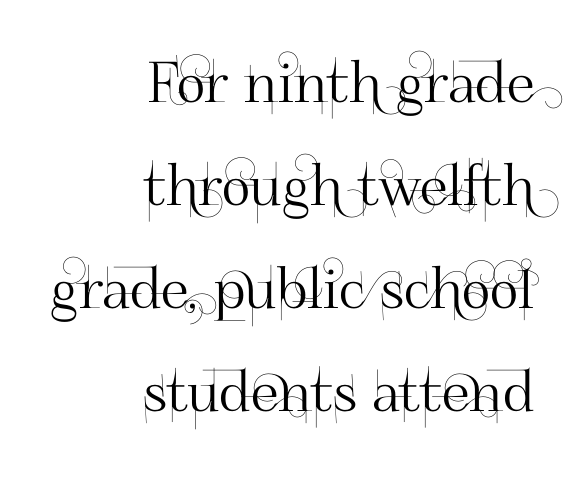
The lettering holds an erect, upright posture throughout. The face used here is a sans, in the tradition of grotesques and geometrics. These lines are set flush right with a ragged left edge. Spacing between characters is what you'd get straight out of the box. Lines of text with bare space underneath. A typesetter would call this proportional, since set widths differ per character.
